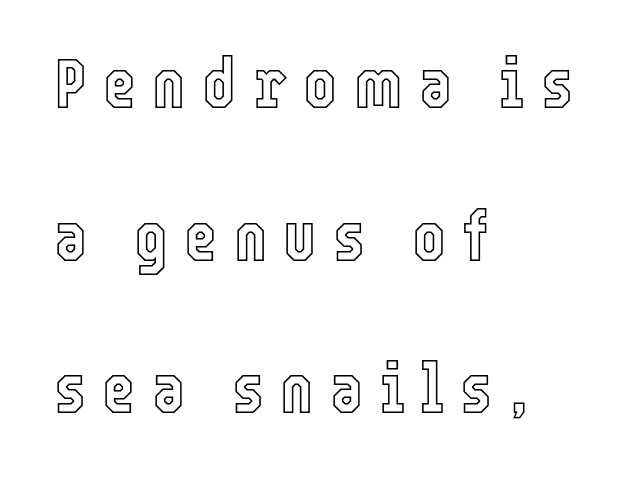
The image shows 71 px condensed type, upright; set left-aligned, loose line spacing (2.15x), unusually wide letter spacing (+0.23 em), not underlined; a medium x-height.
